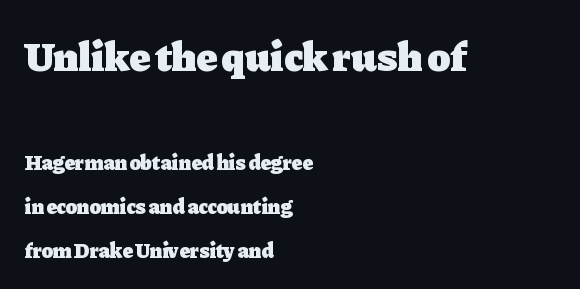
The image shows 42 px heavy serif type, upright; set left-aligned, loose line spacing (2.1x), normal letter spacing, not underlined; the first (top) block is 2.0x larger; low stroke contrast and a medium x-height.
